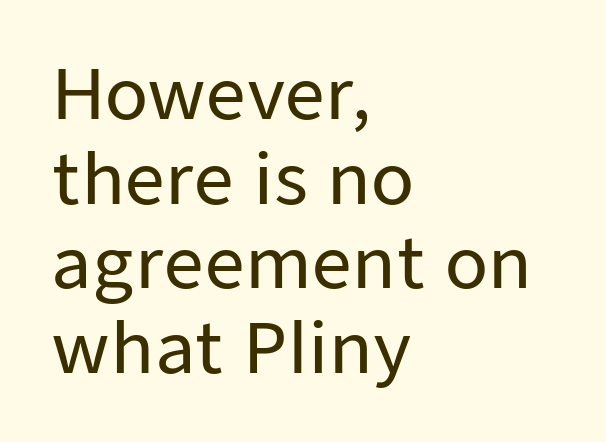
Line starts are locked; line ends wander. Upright lettering throughout. Underlining? Definitely not there. Character widths vary here, with narrow letters taking less room than wide ones. Compared with typical body copy, the letter spacing here is the same. Typographically, this falls in the sans-serif category.
